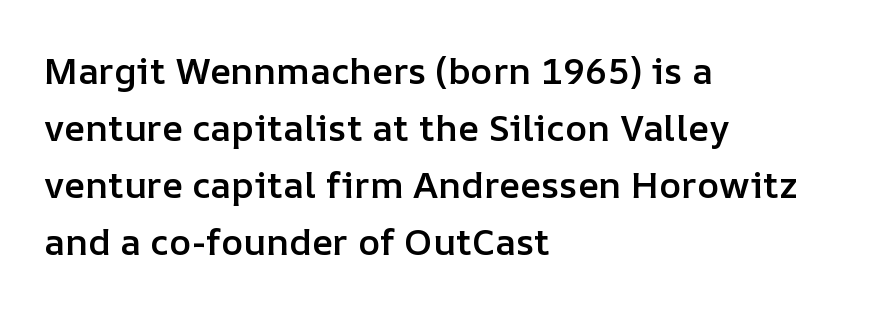
The image shows 37 px semibold type, upright; set left-aligned, normal line spacing (1.54x), normal letter spacing, not underlined; low stroke contrast and a medium x-height.
